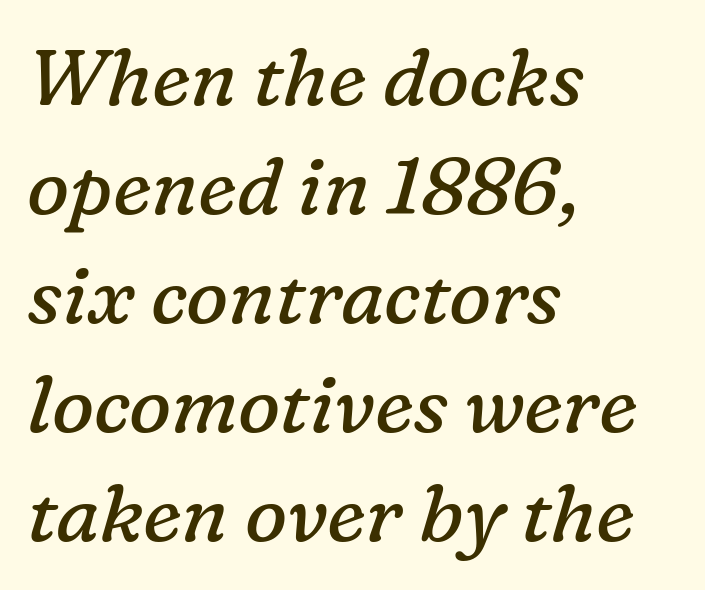
Does the lettering tilt? It does — this is italic. The rendering uses natural spacing where letterforms have individual widths. The lines sit at an ordinary, default distance from one another. Line beginnings align vertically; line endings do not. Does extra space separate the letters? No, they use regular spacing. Look at the bottom of the vertical strokes: they flare into serifs here.
